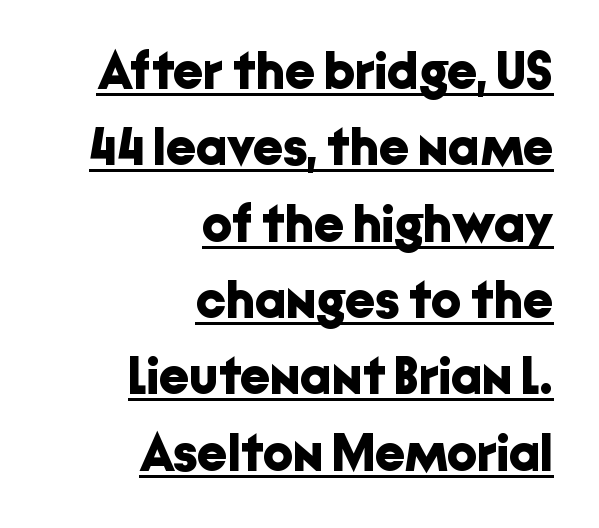
Q: Is the text bold? A: Yes.
Q: Is the text italic (slanted)? A: No, it is upright.
Q: Is the typeface a serif or a sans-serif typeface? A: Sans-serif.
Q: Is the text underlined? A: Yes.
Q: How is the paragraph aligned? A: Right-aligned.
Q: Is the spacing between letters normal or unusually wide? A: Normal.
Q: Is the spacing between lines tight, normal or loose? A: Normal.
Q: Width (condensed, normal, or wide)? A: Normal.
Q: Stroke contrast? A: Low.
Q: x-height? A: Medium.
Q: Monospaced? A: No.
